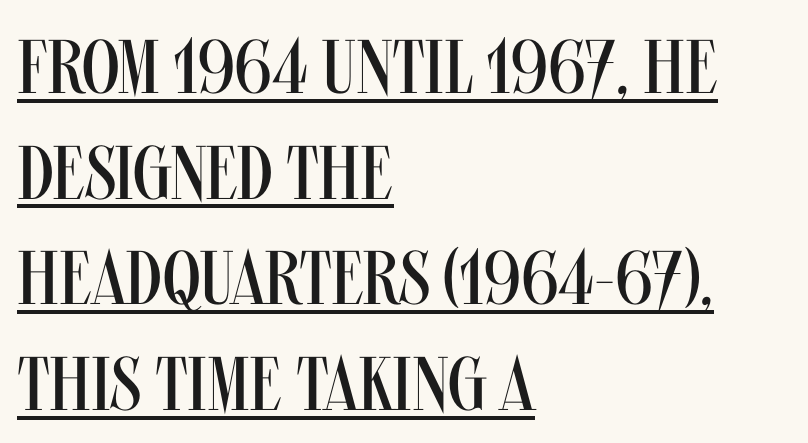
{"serif": "no", "italic": "no", "bold": "no", "weight": "regular", "width": "condensed", "stroke_contrast": "medium", "x_height": "large", "monospaced": "no", "underline": "yes", "align": "left", "line_spacing": "normal", "line_spacing_ratio": 1.39, "letter_spacing": "normal", "letter_spacing_em": 0.0, "glyph_px": 76}
